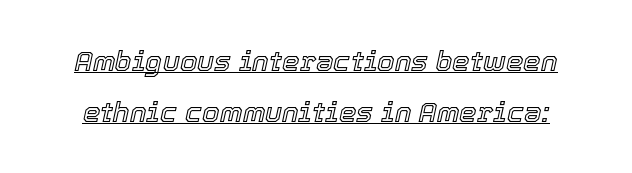
The image shows 28 px text type, italic (leaning right); set line spacing 1.82x, normal letter spacing, underlined; a medium x-height.
